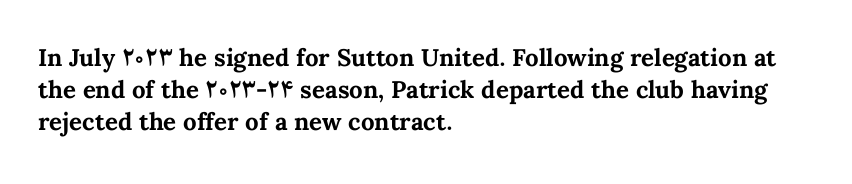
{"italic": "no", "bold": "yes", "underline": "no", "align": "left", "line_spacing": "normal", "line_spacing_ratio": 1.34, "letter_spacing": "normal", "letter_spacing_em": 0.0, "glyph_px": 24}
